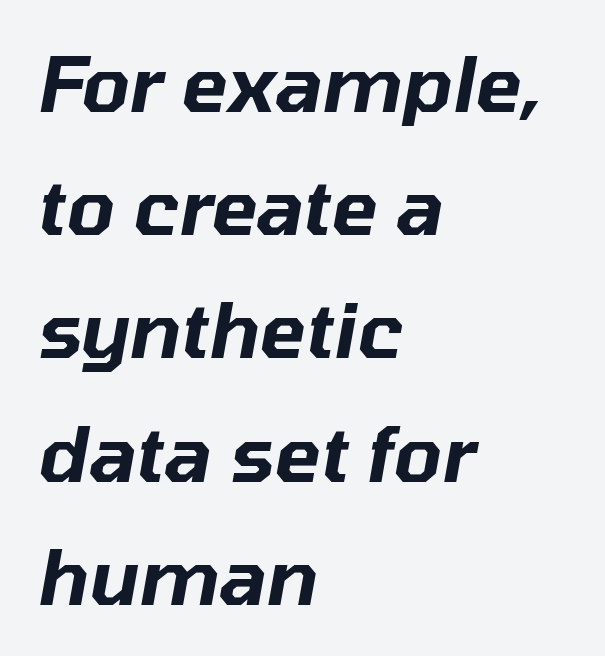
The image shows 77 px text type, italic (leaning right); set left-aligned, normal line spacing (1.6x), normal letter spacing, not underlined; low stroke contrast and a medium x-height.
